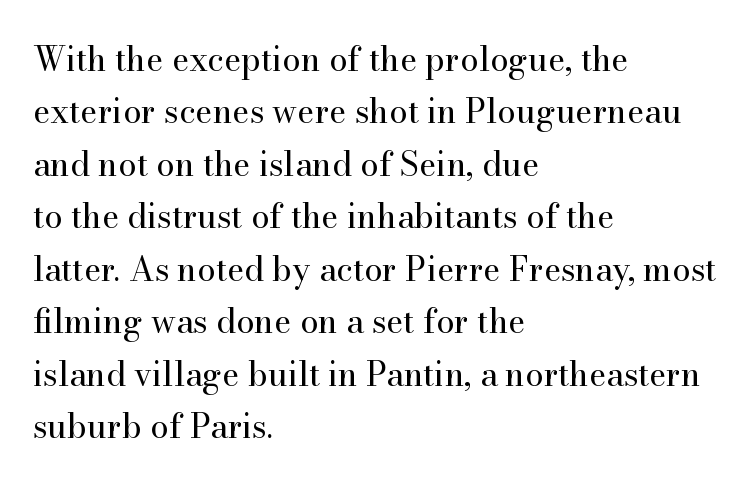
{"serif": "yes", "italic": "no", "bold": "no", "weight": "regular", "width": "normal", "stroke_contrast": "high", "x_height": "small", "monospaced": "no", "underline": "no", "align": "left", "line_spacing": "normal", "line_spacing_ratio": 1.59, "letter_spacing": "normal", "letter_spacing_em": 0.0, "glyph_px": 33}
